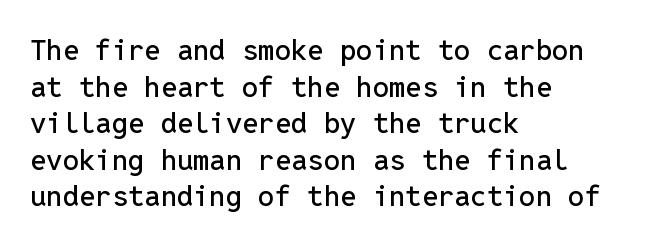
When letters stand straight like this, we call the style roman or upright. The lines in this sample share a left origin and differ only in where they stop. Is there much room between lines? A standard amount, neither cramped nor airy. Check where the strokes stop: nothing finishes them off — pure sans. These lines are rendered in a fixed-pitch font. Letter spacing: default.
